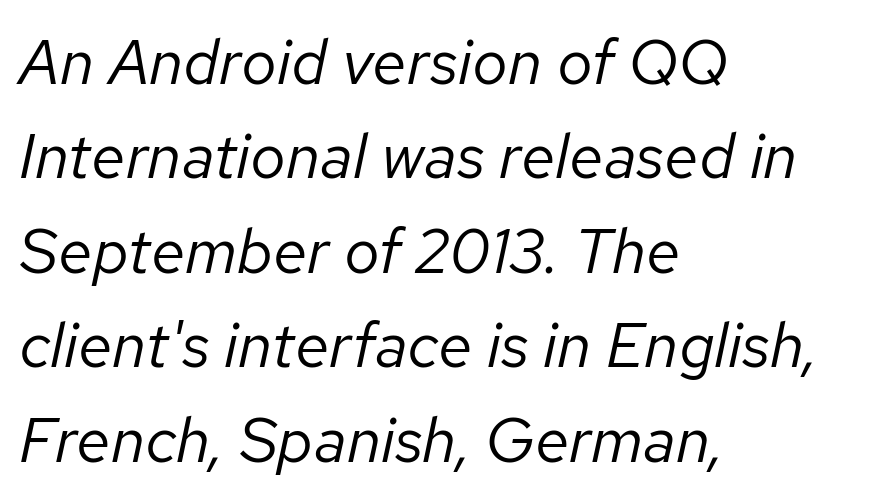
Nobody drew a line under any word here. These lines are set flush left with a ragged right edge. A normal amount of white space separates one row of letters from the next. Characters follow at the spacing the type designer built in.
